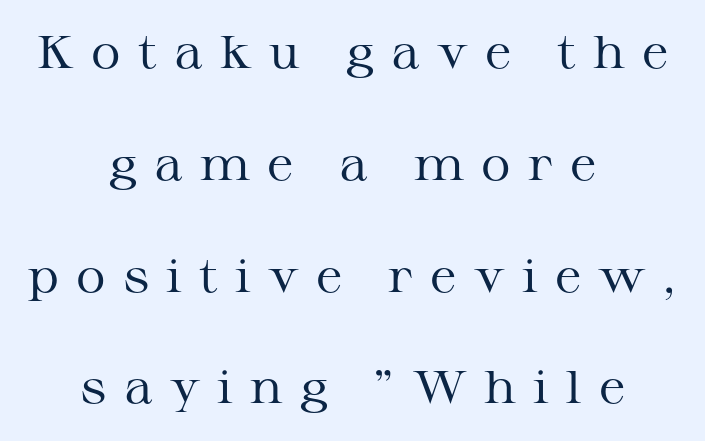
Q: Is the text bold? A: No.
Q: Is the text italic (slanted)? A: No, it is upright.
Q: Is the typeface a serif or a sans-serif typeface? A: Serif.
Q: Is the text underlined? A: No.
Q: How is the paragraph aligned? A: Centered.
Q: Is the spacing between letters normal or unusually wide? A: Unusually wide.
Q: Is the spacing between lines tight, normal or loose? A: Loose.
Q: Width (condensed, normal, or wide)? A: Wide.
Q: Stroke contrast? A: Medium.
Q: x-height? A: Medium.
Q: Monospaced? A: No.
